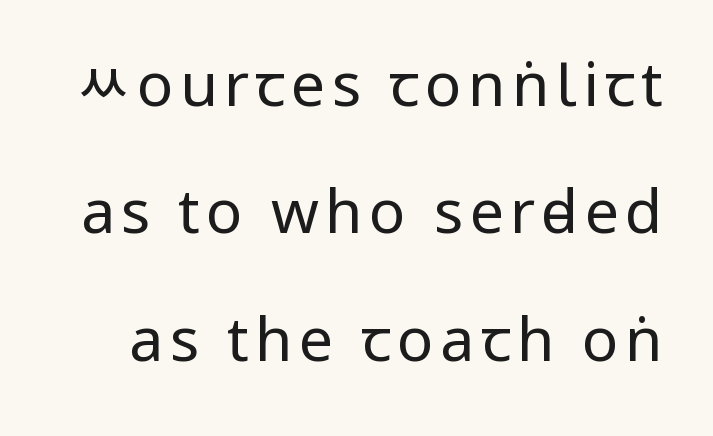
Q: Is the text bold? A: No.
Q: Is the text italic (slanted)? A: No, it is upright.
Q: Is the typeface a serif or a sans-serif typeface? A: Sans-serif.
Q: Is the text underlined? A: No.
Q: Is the spacing between lines tight, normal or loose? A: Loose.
Q: Width (condensed, normal, or wide)? A: Condensed.
Q: Stroke contrast? A: Low.
